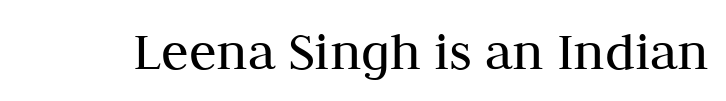
Q: Is the text bold? A: No.
Q: Is the text italic (slanted)? A: No, it is upright.
Q: Is the typeface a serif or a sans-serif typeface? A: Serif.
Q: Is the text underlined? A: No.
Q: Is the spacing between letters normal or unusually wide? A: Normal.
Q: Width (condensed, normal, or wide)? A: Normal.
Q: Stroke contrast? A: Medium.
Q: x-height? A: Medium.
Q: Monospaced? A: No.
